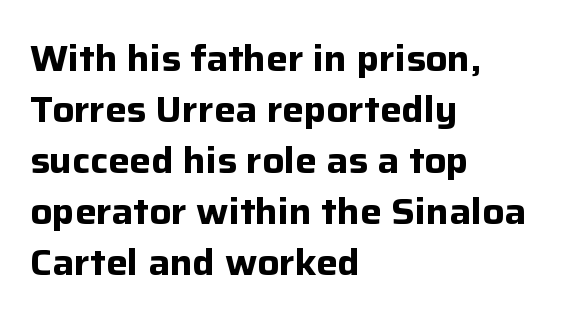
Q: Is the text bold? A: Yes.
Q: Is the text italic (slanted)? A: No, it is upright.
Q: Is the typeface a serif or a sans-serif typeface? A: Sans-serif.
Q: Is the text underlined? A: No.
Q: How is the paragraph aligned? A: Left-aligned.
Q: Is the spacing between letters normal or unusually wide? A: Normal.
Q: Is the spacing between lines tight, normal or loose? A: Normal.
Q: Width (condensed, normal, or wide)? A: Normal.
Q: Stroke contrast? A: Low.
Q: x-height? A: Medium.
Q: Monospaced? A: No.
